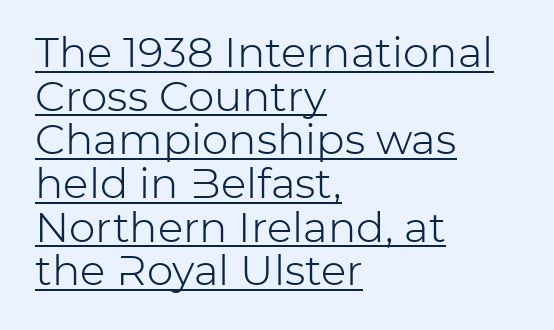
The image shows 42 px light sans-serif type, upright; set left-aligned, tight line spacing (1.04x), normal letter spacing, underlined; low stroke contrast and a medium x-height.
